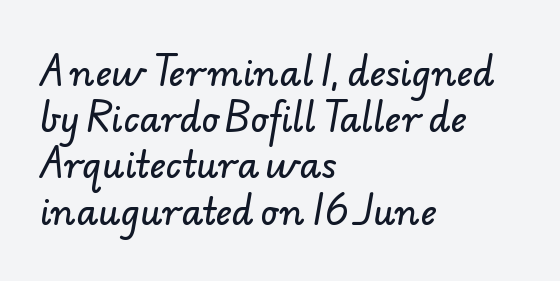
Q: Is the typeface a serif or a sans-serif typeface? A: Sans-serif.
Q: Is the text underlined? A: No.
Q: How is the paragraph aligned? A: Left-aligned.
Q: Is the spacing between letters normal or unusually wide? A: Normal.
Q: Is the spacing between lines tight, normal or loose? A: Normal.
Q: Width (condensed, normal, or wide)? A: Normal.
Q: Stroke contrast? A: Low.
Q: x-height? A: Small.
Q: Monospaced? A: No.
